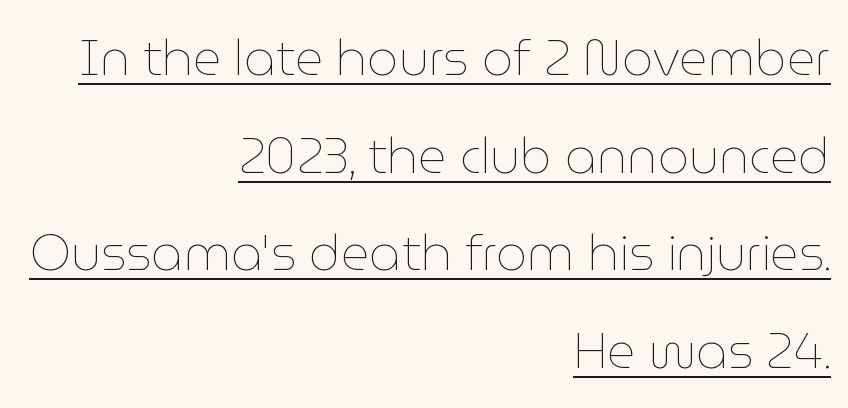
{"italic": "no", "bold": "no", "weight": "thin", "width": "normal", "stroke_contrast": "low", "x_height": "medium", "monospaced": "no", "underline": "yes", "align": "right", "line_spacing": "loose", "line_spacing_ratio": 1.99, "letter_spacing": "normal", "letter_spacing_em": 0.0, "glyph_px": 49}
